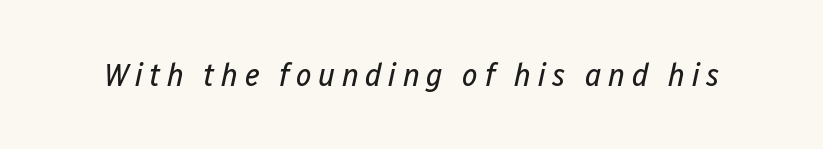
{"italic": "yes", "lean": "right", "slant_degrees": 12, "bold": "no", "weight": "regular", "width": "condensed", "stroke_contrast": "low", "x_height": "medium", "monospaced": "no", "underline": "no", "letter_spacing": "wide", "letter_spacing_em": 0.2, "glyph_px": 33}
